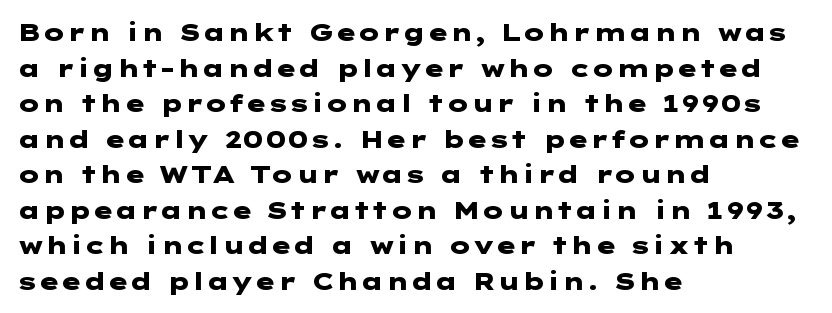
{"italic": "no", "bold": "yes", "underline": "no", "align": "left", "line_spacing": "normal", "line_spacing_ratio": 1.48, "letter_spacing": "normal", "letter_spacing_em": 0.0, "glyph_px": 24}
